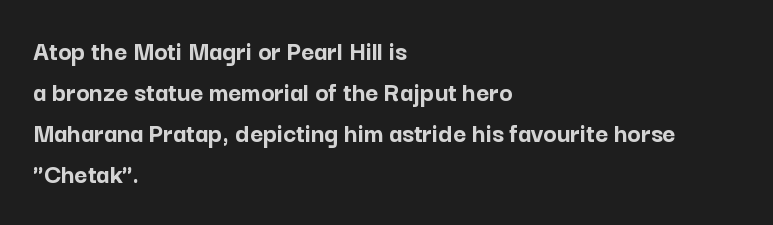
Q: Is the text bold? A: Yes.
Q: Is the text italic (slanted)? A: No, it is upright.
Q: Is the typeface a serif or a sans-serif typeface? A: Sans-serif.
Q: Is the text underlined? A: No.
Q: How is the paragraph aligned? A: Left-aligned.
Q: Is the spacing between letters normal or unusually wide? A: Normal.
Q: Is the spacing between lines tight, normal or loose? A: Normal.
Q: Width (condensed, normal, or wide)? A: Normal.
Q: Stroke contrast? A: Low.
Q: x-height? A: Medium.
Q: Monospaced? A: No.
